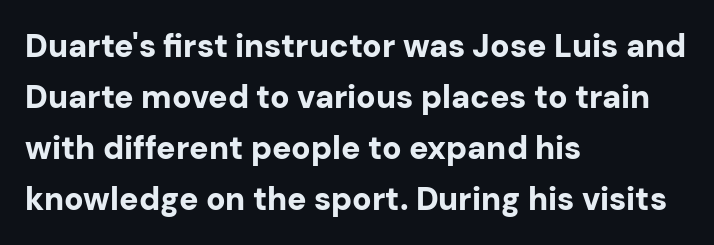
The image shows 32 px bold sans-serif type, upright; set left-aligned, normal line spacing (1.59x), normal letter spacing, not underlined; low stroke contrast and a medium x-height.
